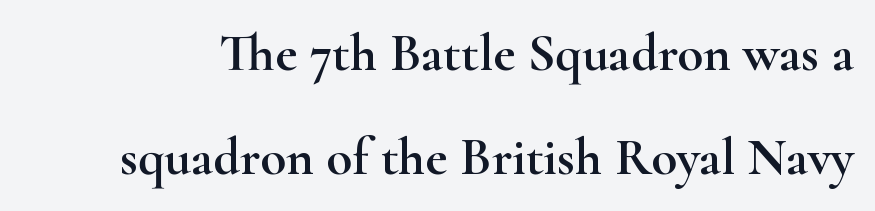
The image shows 53 px wide serif type, upright; set loose line spacing (1.96x), normal letter spacing, not underlined; high stroke contrast and a small x-height.
